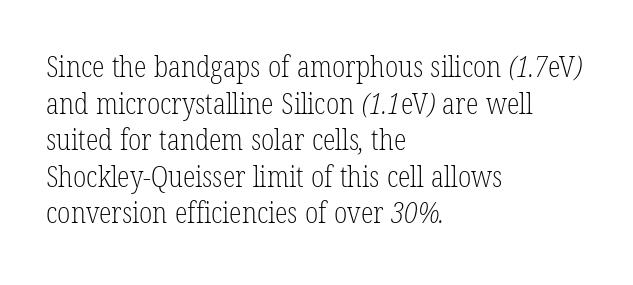
{"serif": "yes", "bold": "no", "weight": "light", "width": "condensed", "stroke_contrast": "low", "x_height": "medium", "monospaced": "no", "underline": "no", "align": "left", "line_spacing": "normal", "line_spacing_ratio": 1.26, "letter_spacing": "normal", "letter_spacing_em": 0.0, "glyph_px": 29}
